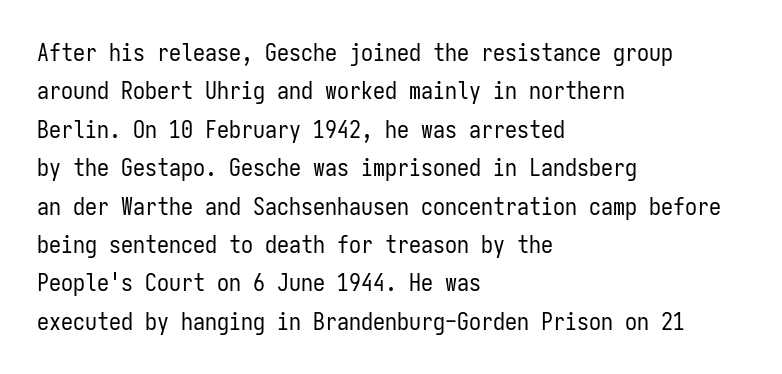
Plain, unruled lines of type. No heavy texture on the line: the type isn't bold. Look at the tracking — it's just the regular setting, nothing added. The axis of the letterforms is exactly vertical. The rows are spaced the way most documents space them.
